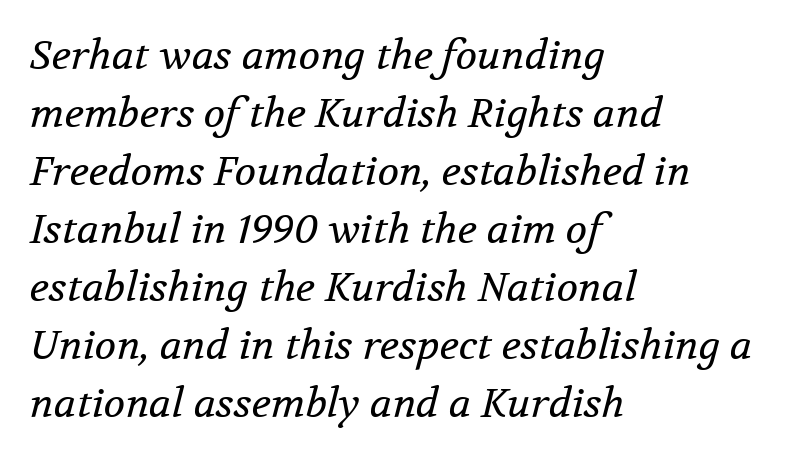
The image shows 40 px regular-weight serif type, italic (leaning right); set left-aligned, normal line spacing (1.45x), normal letter spacing, not underlined; medium stroke contrast and a medium x-height.
